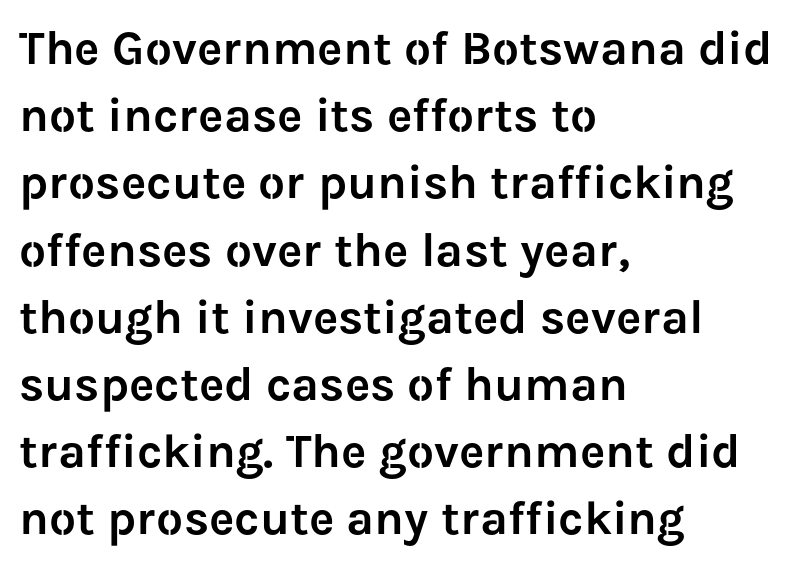
The letters sit at their default tracking, neither squeezed nor spread. Nope, no serifs anywhere on these letters. The setting favours the left margin, as ordinary paragraphs usually do. Evenly set lines give the paragraph a standard silhouette.
